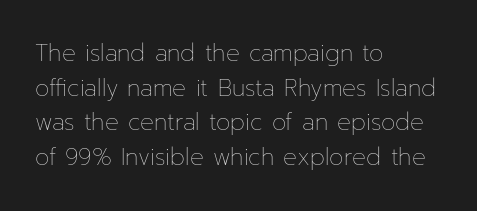
Q: Is the text bold? A: No.
Q: Is the text italic (slanted)? A: No, it is upright.
Q: Is the text underlined? A: No.
Q: How is the paragraph aligned? A: Left-aligned.
Q: Is the spacing between letters normal or unusually wide? A: Normal.
Q: Is the spacing between lines tight, normal or loose? A: Normal.
